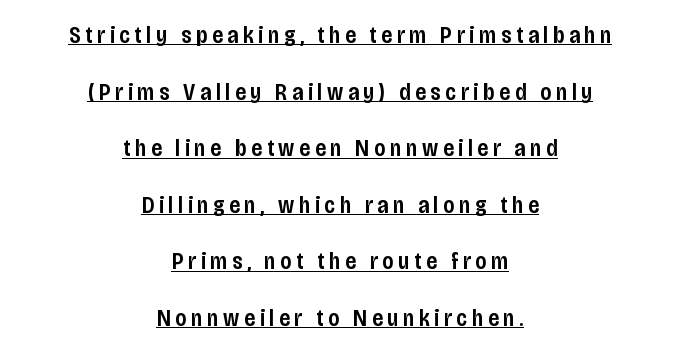
Q: Is the text bold? A: Semi-bold.
Q: Is the text italic (slanted)? A: No, it is upright.
Q: Is the text underlined? A: Yes.
Q: How is the paragraph aligned? A: Centered.
Q: Is the spacing between letters normal or unusually wide? A: Unusually wide.
Q: Is the spacing between lines tight, normal or loose? A: Loose.
